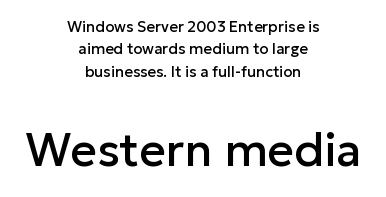
Q: Is the text italic (slanted)? A: No, it is upright.
Q: Is the typeface a serif or a sans-serif typeface? A: Sans-serif.
Q: Is the text underlined? A: No.
Q: How is the paragraph aligned? A: Centered.
Q: Is the spacing between letters normal or unusually wide? A: Normal.
Q: Is the spacing between lines tight, normal or loose? A: Normal.
Q: Which block of text is set in a larger size, the first (top) or the second (bottom)? A: The second (bottom) one.
Q: Width (condensed, normal, or wide)? A: Normal.
Q: Stroke contrast? A: Low.
Q: x-height? A: Medium.
Q: Monospaced? A: No.
